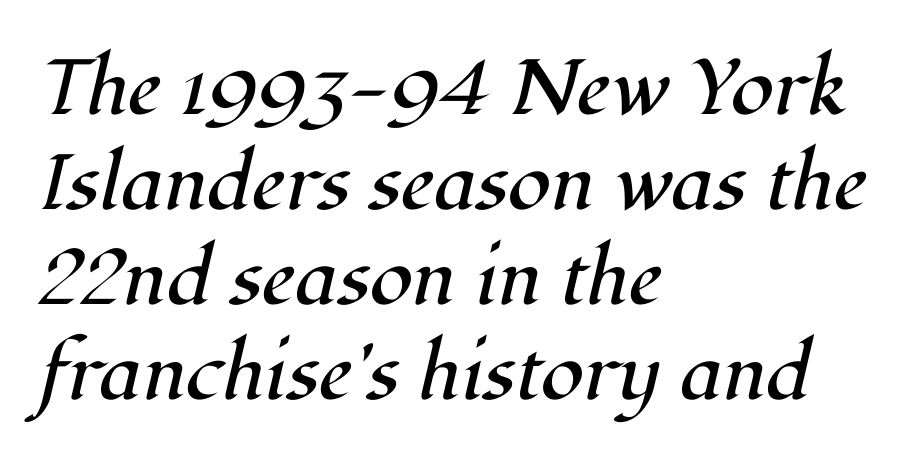
{"serif": "yes", "italic": "yes", "lean": "right", "slant_degrees": 12, "bold": "no", "weight": "regular", "width": "normal", "stroke_contrast": "high", "x_height": "medium", "monospaced": "no", "underline": "no", "align": "left", "line_spacing_ratio": 1.22, "letter_spacing": "normal", "letter_spacing_em": 0.0, "glyph_px": 78}
